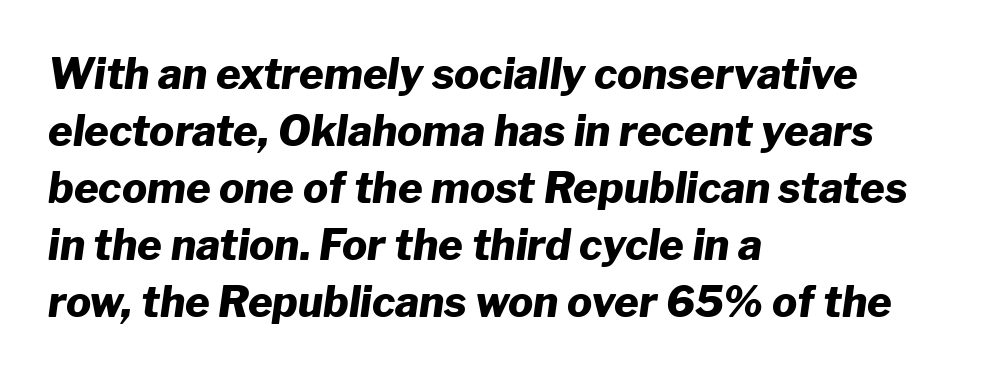
Q: Is the text bold? A: Yes.
Q: Is the text italic (slanted)? A: Yes, it leans right by about 8 degrees.
Q: Is the text underlined? A: No.
Q: How is the paragraph aligned? A: Left-aligned.
Q: Is the spacing between letters normal or unusually wide? A: Normal.
Q: Is the spacing between lines tight, normal or loose? A: Normal.
Q: Width (condensed, normal, or wide)? A: Normal.
Q: Stroke contrast? A: Low.
Q: x-height? A: Medium.
Q: Monospaced? A: No.
